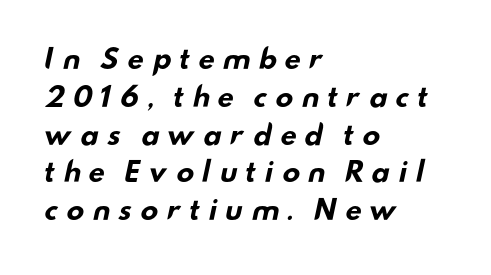
Q: Is the text bold? A: Yes.
Q: Is the text underlined? A: No.
Q: How is the paragraph aligned? A: Left-aligned.
Q: Is the spacing between letters normal or unusually wide? A: Unusually wide.
Q: Is the spacing between lines tight, normal or loose? A: Normal.
